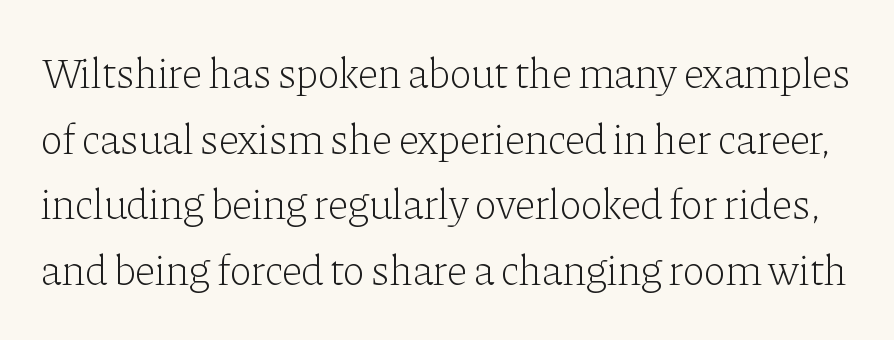
The image shows 42 px light serif type, upright; set normal line spacing (1.56x), normal letter spacing, not underlined; low stroke contrast and a medium x-height.
